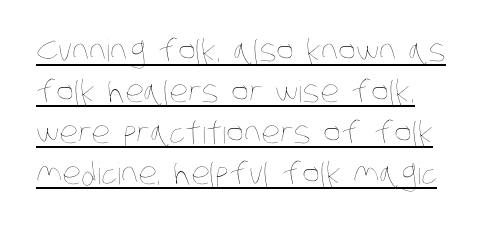
{"bold": "no", "weight": "thin", "width": "condensed", "stroke_contrast": "low", "x_height": "large", "monospaced": "no", "underline": "yes", "line_spacing": "normal", "line_spacing_ratio": 1.37, "letter_spacing": "normal", "letter_spacing_em": 0.0, "glyph_px": 30}
